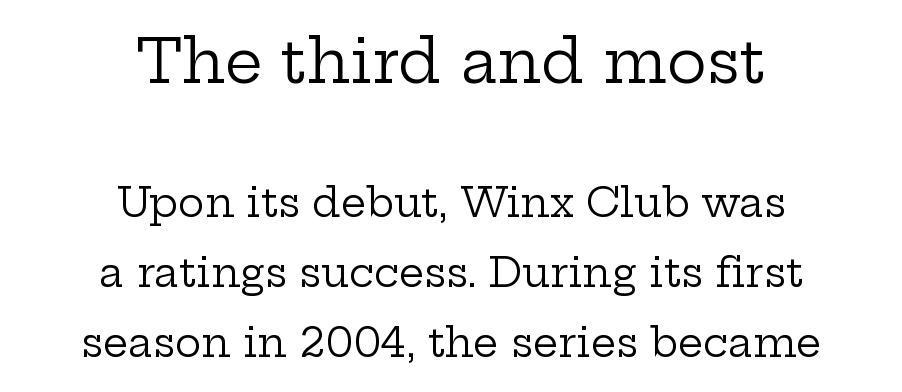
The image shows 60 px regular-weight, wide serif type, upright; set centered, line spacing 1.76x, normal letter spacing, not underlined; the first (top) block is 1.5x larger; low stroke contrast and a medium x-height.
